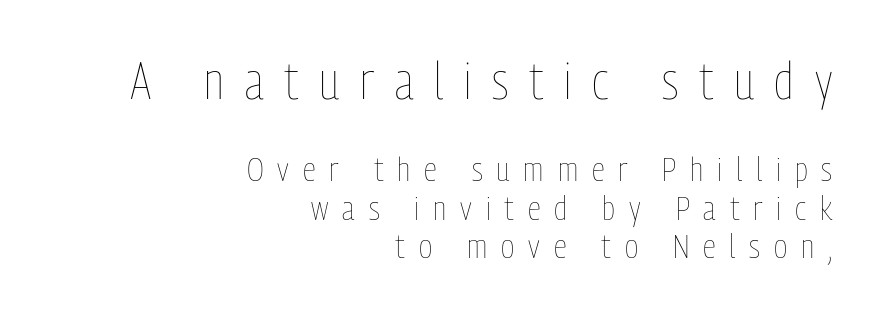
The image shows 51 px thin, condensed type, upright; set right-aligned, tight line spacing (1.14x), unusually wide letter spacing (+0.41 em), not underlined; the first (top) block is 1.5x larger; low stroke contrast and a medium x-height.
